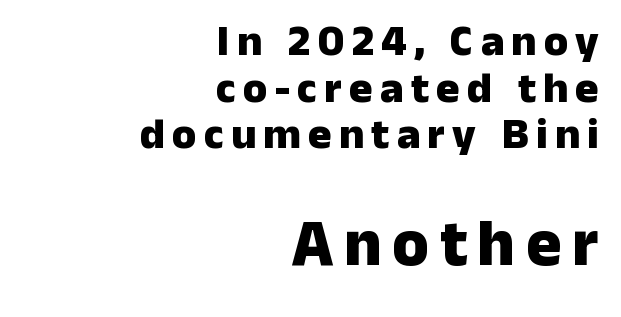
Q: Is the text bold? A: Yes.
Q: Is the text italic (slanted)? A: No, it is upright.
Q: Is the typeface a serif or a sans-serif typeface? A: Sans-serif.
Q: Is the text underlined? A: No.
Q: How is the paragraph aligned? A: Right-aligned.
Q: Is the spacing between lines tight, normal or loose? A: Tight.
Q: Which block of text is set in a larger size, the first (top) or the second (bottom)? A: The second (bottom) one.
Q: Width (condensed, normal, or wide)? A: Normal.
Q: Stroke contrast? A: Low.
Q: x-height? A: Medium.
Q: Monospaced? A: No.
